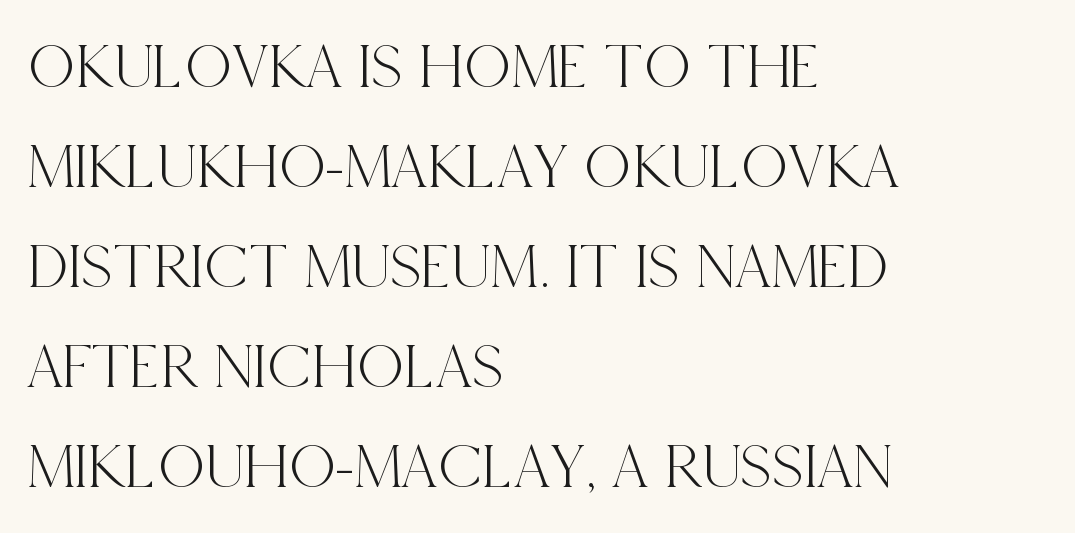
{"serif": "yes", "italic": "no", "width": "condensed", "x_height": "large", "monospaced": "no", "underline": "no", "align": "left", "line_spacing": "normal", "line_spacing_ratio": 1.54, "letter_spacing": "normal", "letter_spacing_em": 0.0, "glyph_px": 65}
